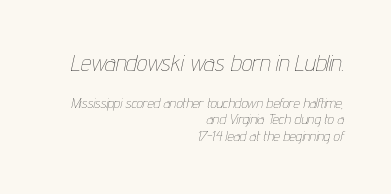
The image shows 23 px text type, italic (leaning right); set right-aligned, line spacing 1.19x, normal letter spacing, not underlined; the first (top) block is 1.64x larger.
